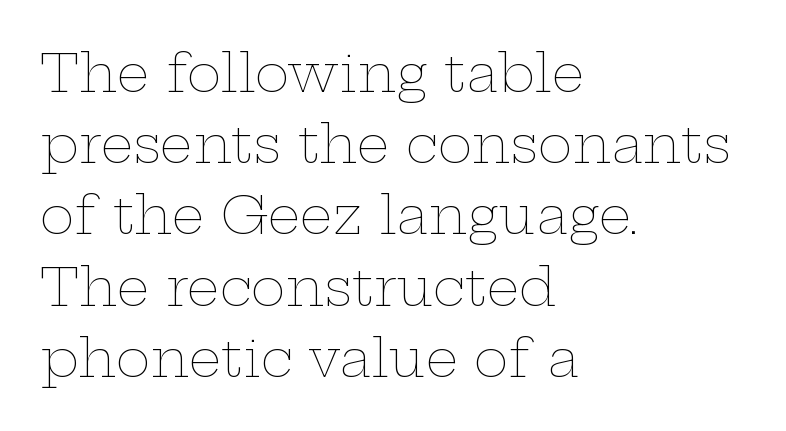
The image shows 52 px thin, wide type, upright; set left-aligned, normal line spacing (1.37x), normal letter spacing, not underlined; low stroke contrast and a medium x-height.
